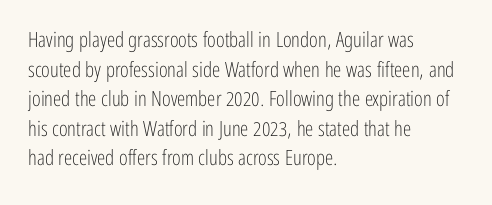
{"italic": "no", "bold": "no", "underline": "no", "align": "left", "line_spacing": "normal", "line_spacing_ratio": 1.41, "letter_spacing": "normal", "letter_spacing_em": 0.0, "glyph_px": 21}
